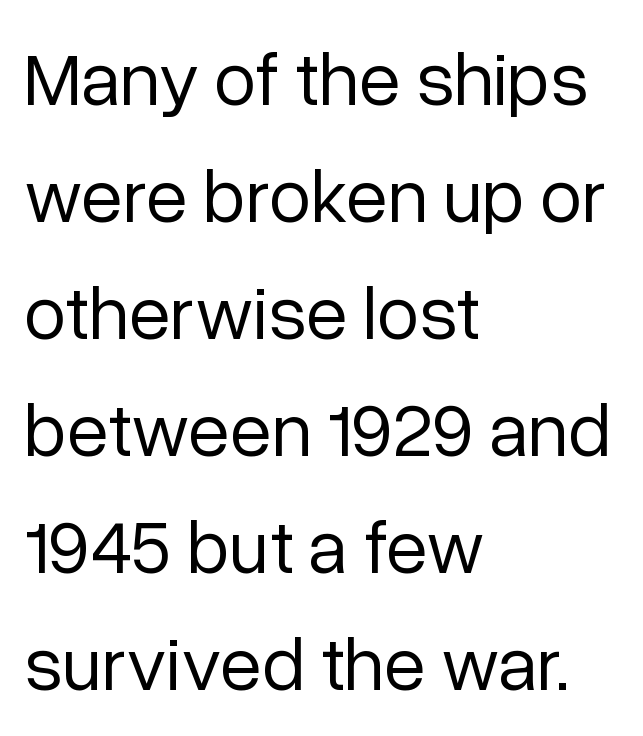
Rows of type keep a routine distance in the vertical direction. When letters stand straight like this, we call the style roman or upright. Weight: regular or lighter. Note the varied advance widths — an 'i' is clearly narrower than an 'm'.
